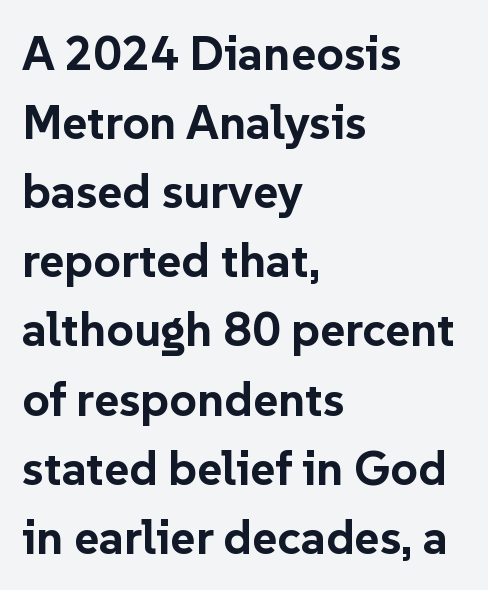
The image shows 48 px bold sans-serif type, upright; set left-aligned, normal line spacing (1.44x), normal letter spacing, not underlined; low stroke contrast and a medium x-height.
